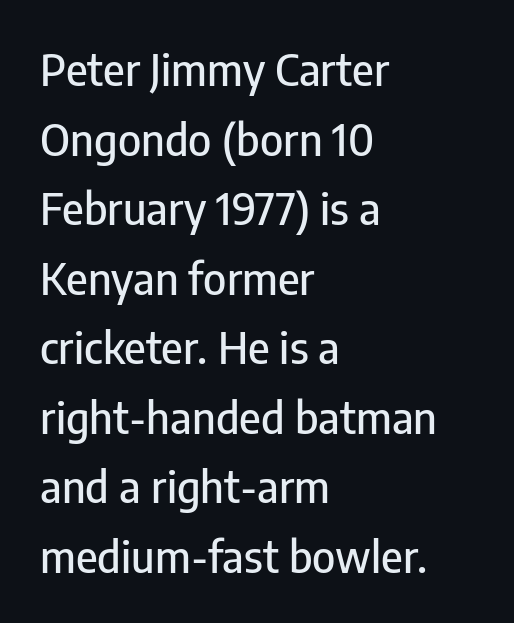
The characters display no serif detailing; their extremities are plain. The rendering anchors every line to the left-hand side. Only glyphs here, with clear space below each row. This block has exactly the height ordinary leading produces. Default kerning and tracking; the words read as compact shapes.
